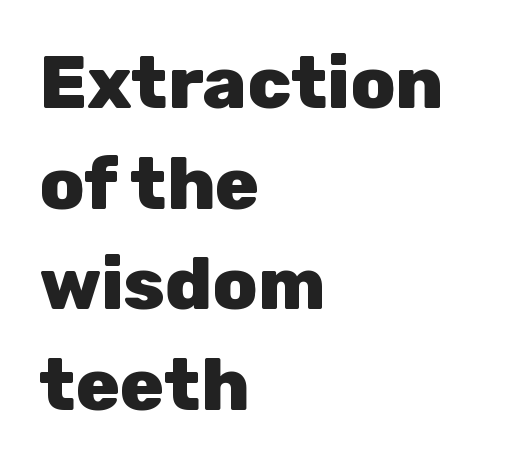
Q: Is the text bold? A: Yes.
Q: Is the text italic (slanted)? A: No, it is upright.
Q: Is the typeface a serif or a sans-serif typeface? A: Sans-serif.
Q: Is the text underlined? A: No.
Q: How is the paragraph aligned? A: Left-aligned.
Q: Is the spacing between letters normal or unusually wide? A: Normal.
Q: Is the spacing between lines tight, normal or loose? A: Normal.
Q: Width (condensed, normal, or wide)? A: Normal.
Q: Stroke contrast? A: Low.
Q: x-height? A: Medium.
Q: Monospaced? A: No.
